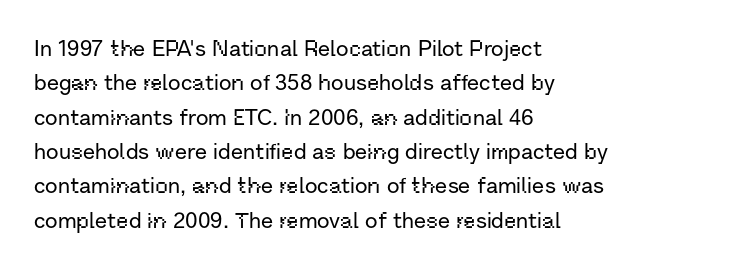
The image shows 22 px text type, upright; set left-aligned, normal line spacing (1.56x), normal letter spacing, not underlined.
